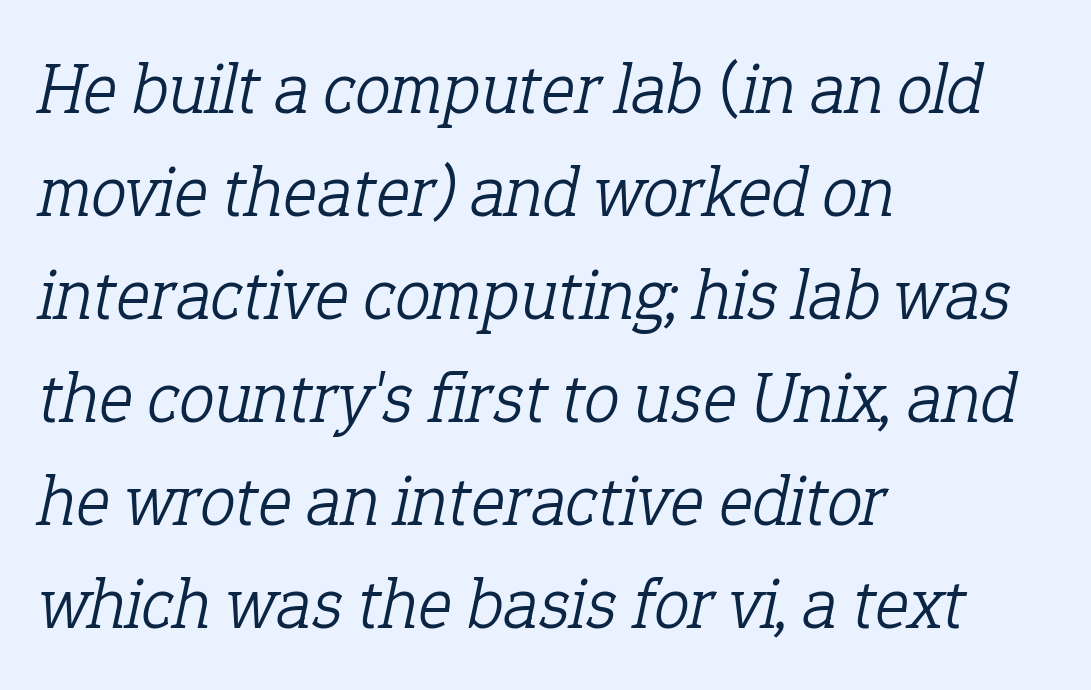
{"serif": "yes", "italic": "yes", "lean": "right", "slant_degrees": 12, "bold": "no", "weight": "light", "width": "normal", "stroke_contrast": "low", "x_height": "medium", "monospaced": "no", "underline": "no", "align": "left", "line_spacing": "normal", "line_spacing_ratio": 1.43, "letter_spacing": "normal", "letter_spacing_em": 0.0, "glyph_px": 72}
